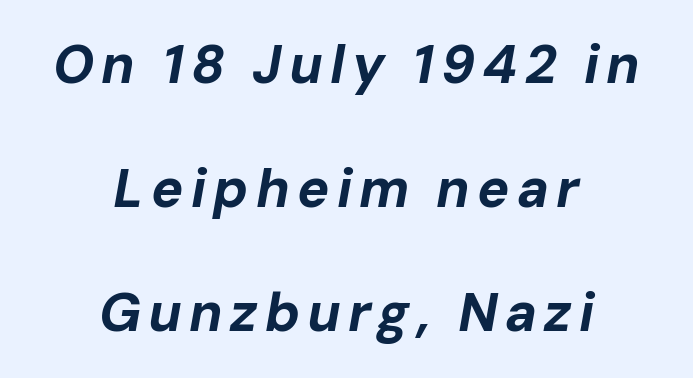
The image shows 54 px bold type, italic (leaning right); set centered, loose line spacing (2.3x), not underlined; low stroke contrast and a medium x-height.
